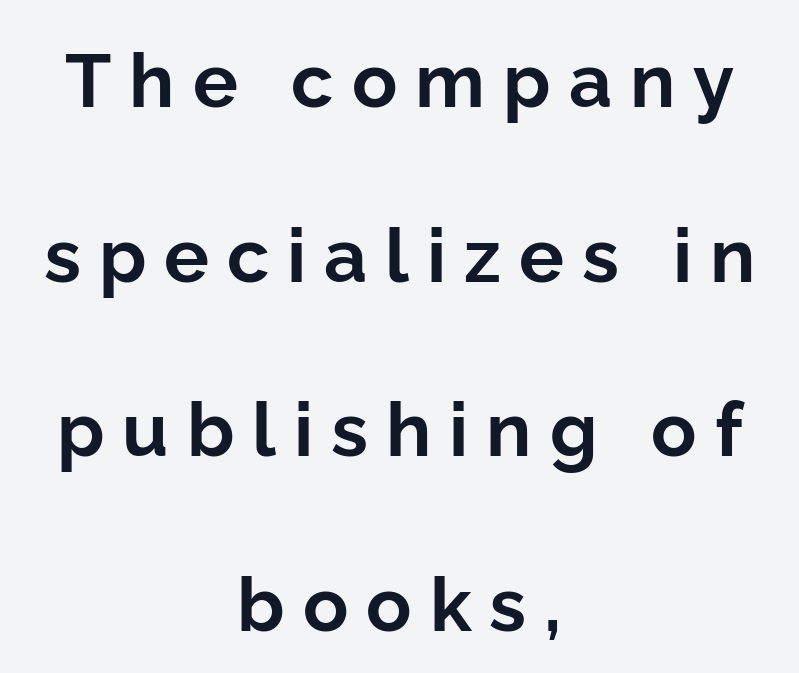
{"serif": "no", "italic": "no", "bold": "yes", "weight": "bold", "width": "normal", "stroke_contrast": "low", "x_height": "medium", "monospaced": "no", "underline": "no", "align": "center", "line_spacing": "loose", "line_spacing_ratio": 2.33, "letter_spacing": "wide", "letter_spacing_em": 0.24, "glyph_px": 75}
